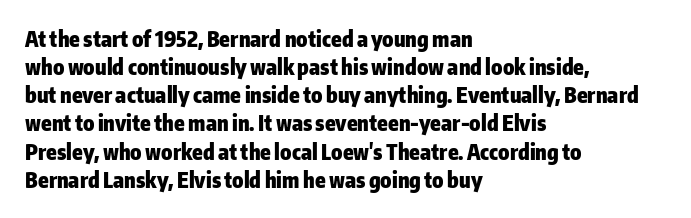
Anything drawn beneath the words? Only blank space. Evenly set lines give the paragraph a standard silhouette. In CSS terms this would be text-align: left. The font's upright variant was chosen for this text. Strokes here are thick enough to call this a true bold.
